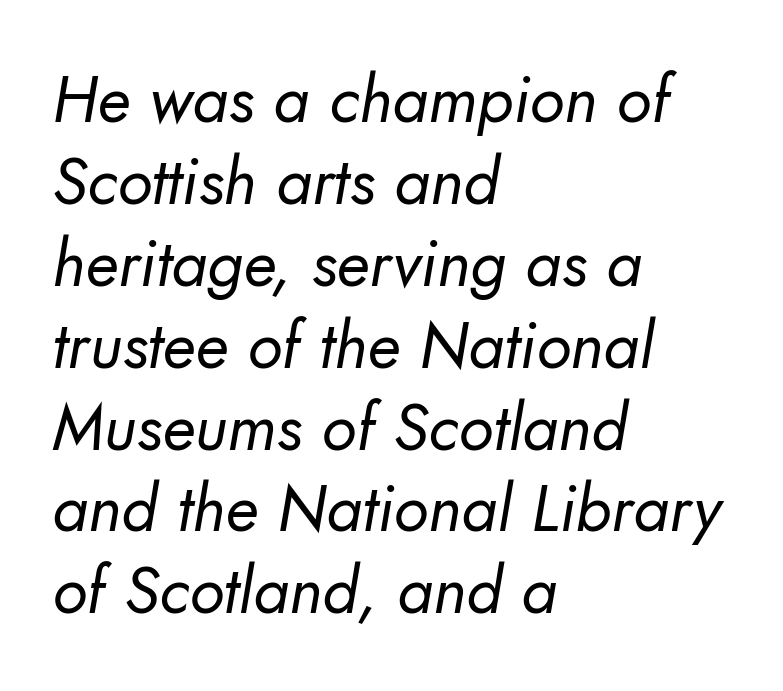
The image shows 65 px regular-weight sans-serif type; set left-aligned, normal line spacing (1.26x), normal letter spacing, not underlined; low stroke contrast and a small x-height.
